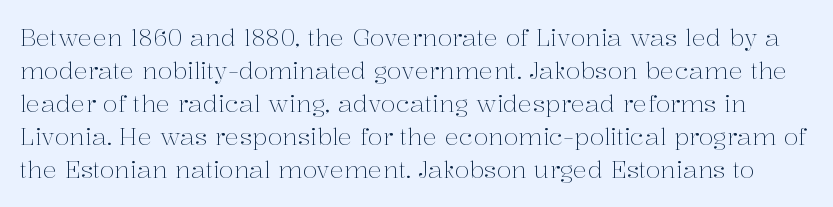
Observe the ordinary spacing: letters are neighbours, not strangers. The typeface has the unassuming heft of standard copy or less. The words here are not underlined. This is roman type, the default non-slanted kind. Notice how descenders clear the ascenders below comfortably — that's standard leading.
